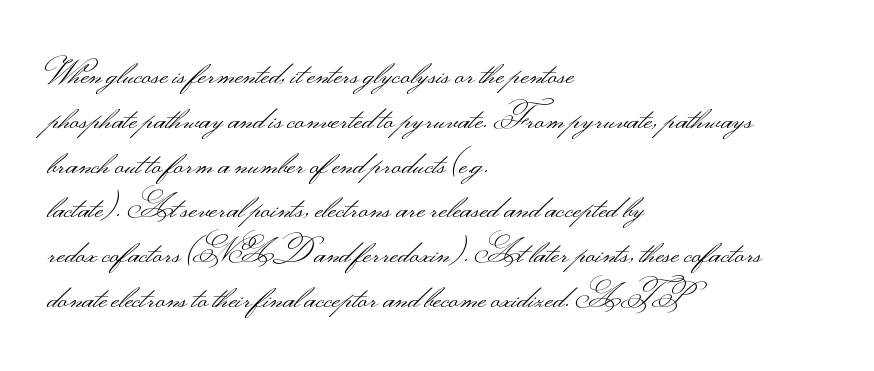
{"serif": "no", "bold": "no", "weight": "light", "width": "wide", "stroke_contrast": "medium", "monospaced": "no", "underline": "no", "align": "left", "line_spacing": "normal", "line_spacing_ratio": 1.4, "letter_spacing": "normal", "letter_spacing_em": 0.0, "glyph_px": 32}
